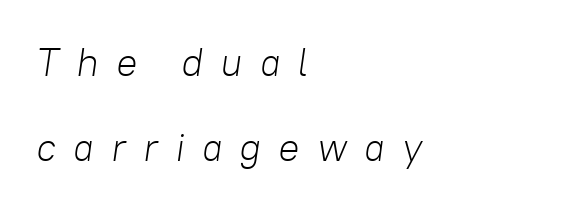
Weight: not bold — regular or lighter. The line texture is sparse and dotted thanks to wide tracking. This sample trades compactness for vertical openness between lines. Descenders are the only things crossing below the line. Proportional: the letters do not fall into vertical columns. Caption: multi-line text, flush left, ragged right.
